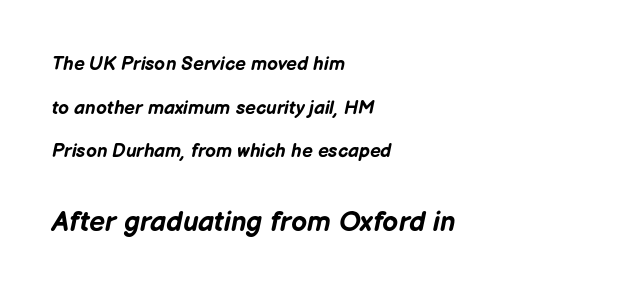
Nobody touched the tracking dial on this one. What weight is shown? A full bold with thick strokes. Glance below the letters and you will spot only blank space. A typesetter would call this proportional, since set widths differ per character. A great deal of white space separates one row of letters from the next. Size hierarchy here favors the trailing block over the leading one.
